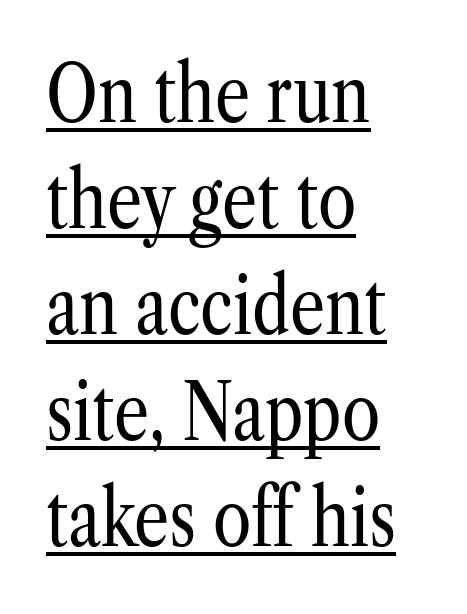
Notice how a bar underscores the lettering throughout. Look at the bottom of the vertical strokes: they flare into serifs here. Is this a fixed-width face? No — the glyphs have proportional, varying widths. These lines are set flush left with a ragged right edge.
